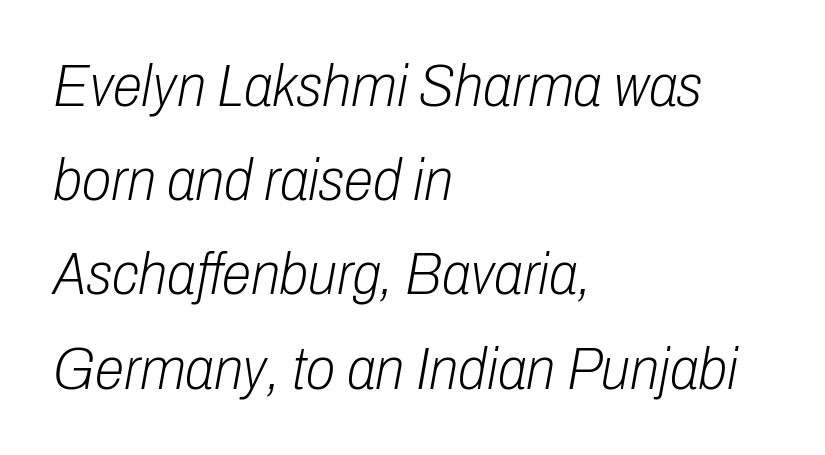
The image shows 60 px light, condensed type, italic (leaning right); set left-aligned, normal line spacing (1.57x), normal letter spacing, not underlined; low stroke contrast and a medium x-height.
